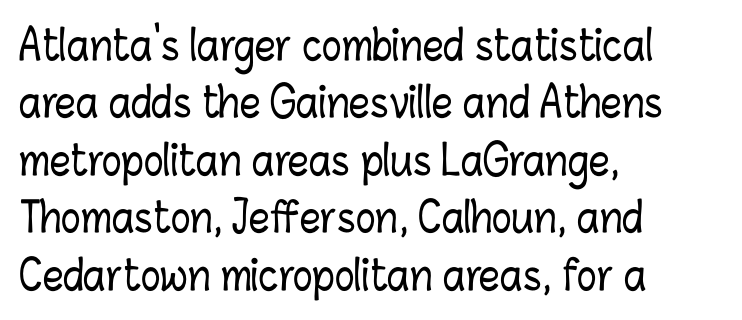
Q: Is the text italic (slanted)? A: No, it is upright.
Q: Is the text underlined? A: No.
Q: How is the paragraph aligned? A: Left-aligned.
Q: Is the spacing between letters normal or unusually wide? A: Normal.
Q: Is the spacing between lines tight, normal or loose? A: Normal.
Q: Width (condensed, normal, or wide)? A: Condensed.
Q: Stroke contrast? A: Low.
Q: x-height? A: Medium.
Q: Monospaced? A: No.
